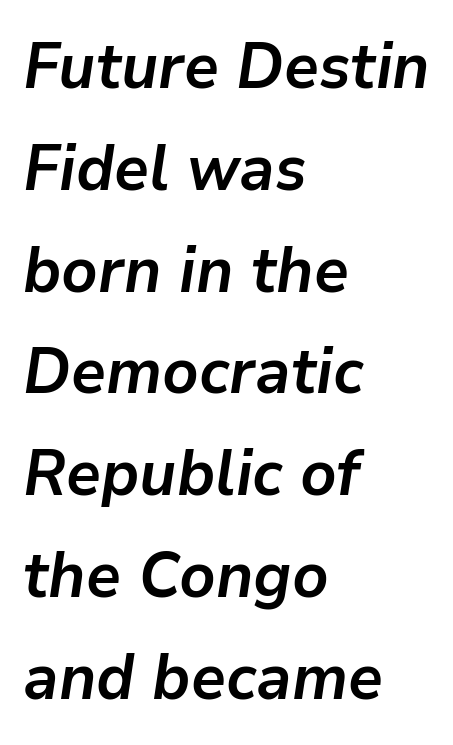
{"italic": "yes", "lean": "right", "slant_degrees": 9, "bold": "yes", "weight": "semibold", "width": "normal", "stroke_contrast": "low", "x_height": "medium", "monospaced": "no", "underline": "no", "align": "left", "line_spacing": "normal", "line_spacing_ratio": 1.59, "letter_spacing": "normal", "letter_spacing_em": 0.0, "glyph_px": 64}
